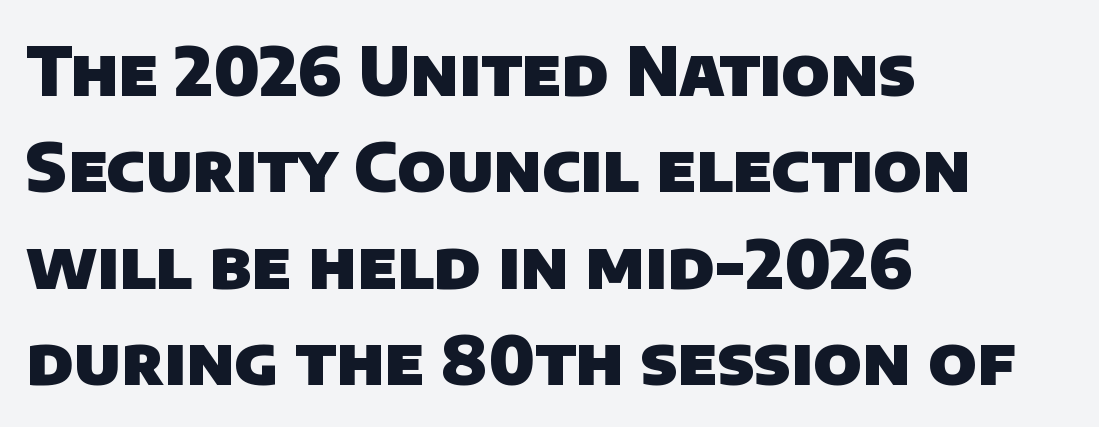
The image shows 67 px heavy sans-serif type; set left-aligned, normal line spacing (1.44x), normal letter spacing, not underlined; low stroke contrast and a large x-height.
